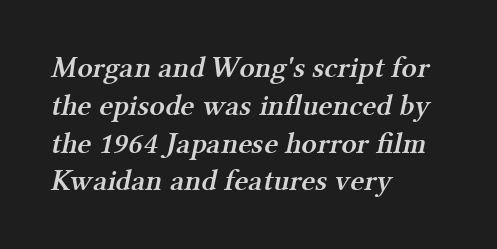
{"serif": "yes", "bold": "semi", "weight": "semibold", "width": "normal", "stroke_contrast": "medium", "x_height": "medium", "monospaced": "no", "underline": "no", "align": "left", "line_spacing": "normal", "line_spacing_ratio": 1.26, "letter_spacing": "normal", "letter_spacing_em": 0.0, "glyph_px": 30}
